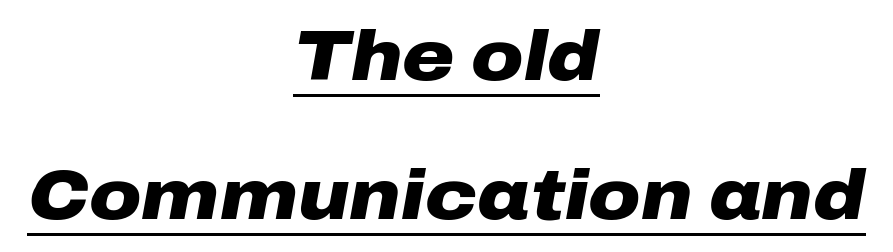
{"italic": "yes", "lean": "right", "slant_degrees": 10, "bold": "yes", "weight": "heavy", "width": "wide", "stroke_contrast": "low", "x_height": "medium", "monospaced": "no", "underline": "yes", "align": "center", "line_spacing": "loose", "line_spacing_ratio": 1.96, "letter_spacing": "normal", "letter_spacing_em": 0.0, "glyph_px": 71}
